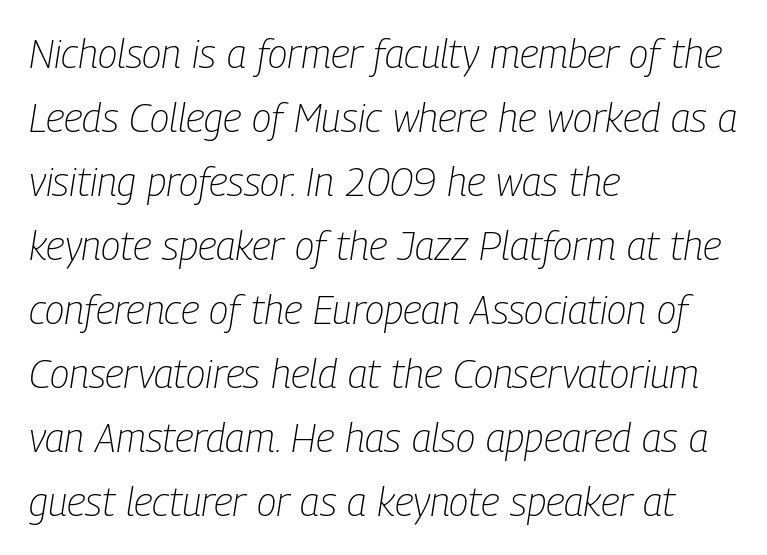
Summary of vertical rhythm: regular, with standard interline spacing. Leftover space on each line is placed entirely after the last word. Proportional: the letters do not fall into vertical columns. Unbolded letterforms with no extra heft. Students, note that the glyphs here touch the page at normal intervals. The space directly below the letters is spotless.
